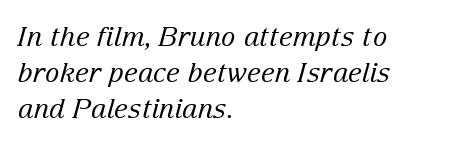
The image shows 27 px text type, italic (leaning right); set left-aligned, normal line spacing (1.33x), normal letter spacing, not underlined.
